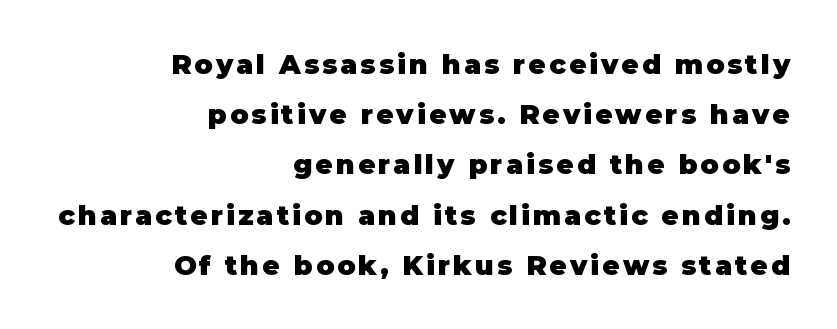
The image shows 27 px bold type, upright; set right-aligned, line spacing 1.86x, not underlined.
